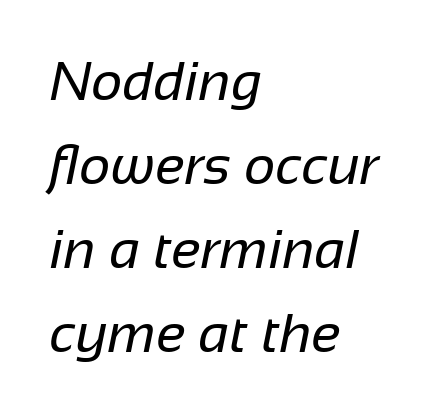
Q: Is the text bold? A: No.
Q: Is the typeface a serif or a sans-serif typeface? A: Sans-serif.
Q: Is the text underlined? A: No.
Q: How is the paragraph aligned? A: Left-aligned.
Q: Is the spacing between letters normal or unusually wide? A: Normal.
Q: Is the spacing between lines tight, normal or loose? A: Normal.
Q: Width (condensed, normal, or wide)? A: Normal.
Q: Stroke contrast? A: Low.
Q: x-height? A: Medium.
Q: Monospaced? A: No.
